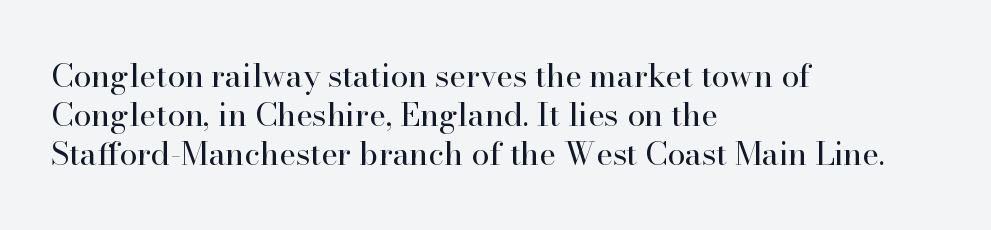
The image shows 32 px regular-weight serif type, upright; set left-aligned, line spacing 1.22x, normal letter spacing, not underlined; high stroke contrast and a small x-height.
